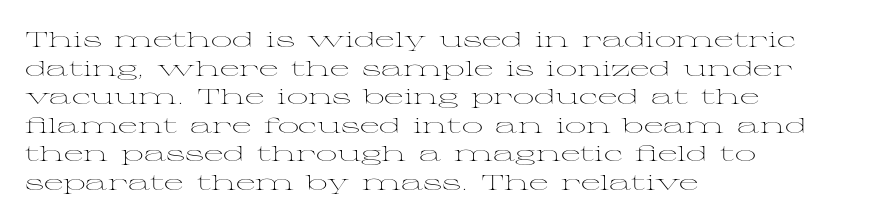
{"italic": "no", "bold": "no", "underline": "no", "align": "left", "line_spacing": "normal", "line_spacing_ratio": 1.36, "letter_spacing": "normal", "letter_spacing_em": 0.0, "glyph_px": 21}
